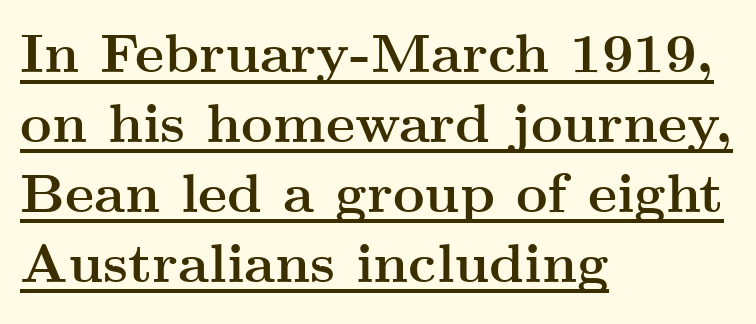
The image shows 55 px semibold, wide serif type, upright; set left-aligned, normal line spacing (1.27x), normal letter spacing, underlined; medium stroke contrast and a small x-height.
